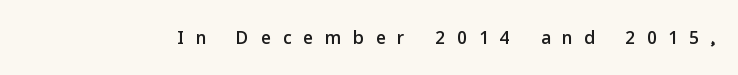
{"italic": "no", "underline": "no", "letter_spacing": "wide", "letter_spacing_em": 0.48, "glyph_px": 26}
